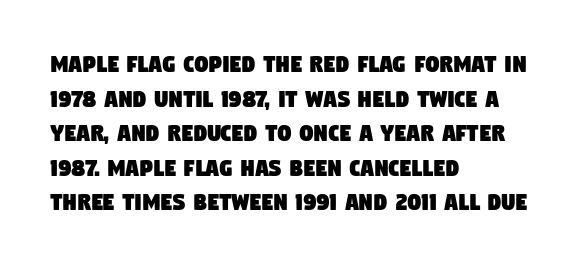
Check the space under the baseline: it is left empty. The rows are spaced the way most documents space them. Letter spacing: default. In CSS terms this would be text-align: left.
